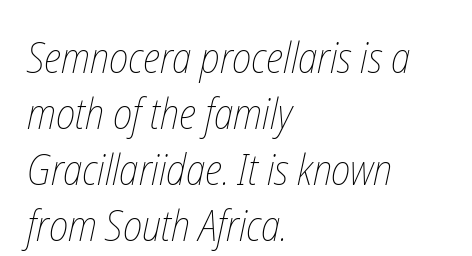
The image shows 43 px thin, condensed type; set left-aligned, normal line spacing (1.3x), normal letter spacing, not underlined; low stroke contrast and a medium x-height.
